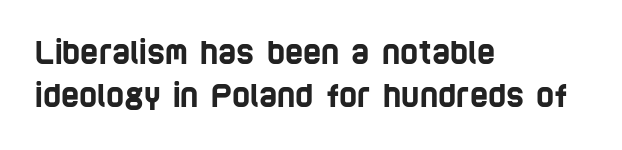
The image shows 31 px condensed sans-serif type; set left-aligned, normal line spacing (1.4x), normal letter spacing, not underlined; low stroke contrast and a large x-height.
